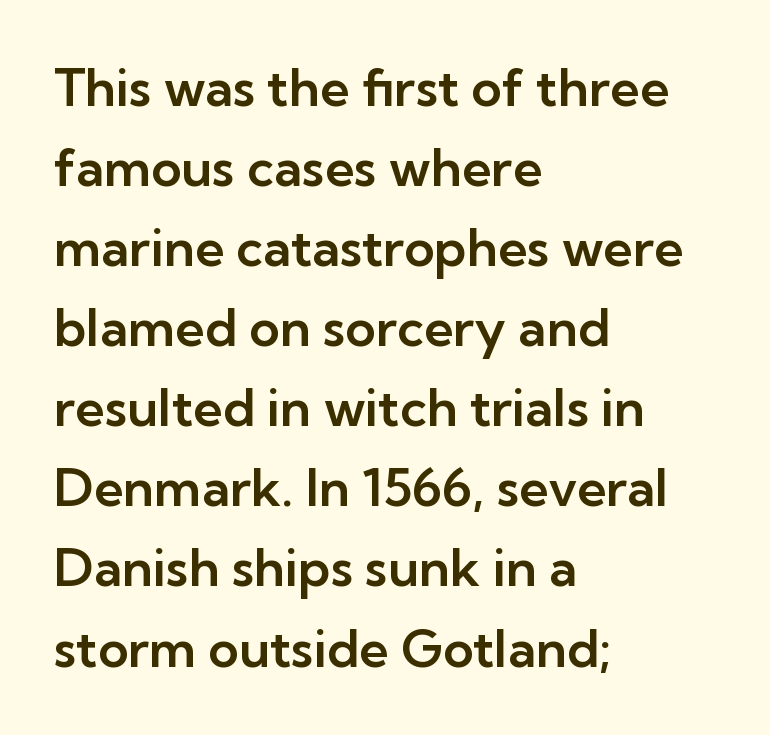
{"serif": "no", "italic": "no", "width": "normal", "stroke_contrast": "low", "x_height": "medium", "monospaced": "no", "underline": "no", "align": "left", "line_spacing": "normal", "line_spacing_ratio": 1.54, "letter_spacing": "normal", "letter_spacing_em": 0.0, "glyph_px": 52}
